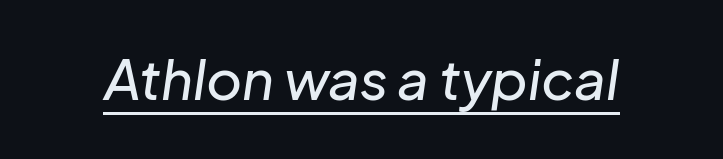
The image shows 55 px text type, italic (leaning right); set normal letter spacing, underlined; low stroke contrast and a medium x-height.
